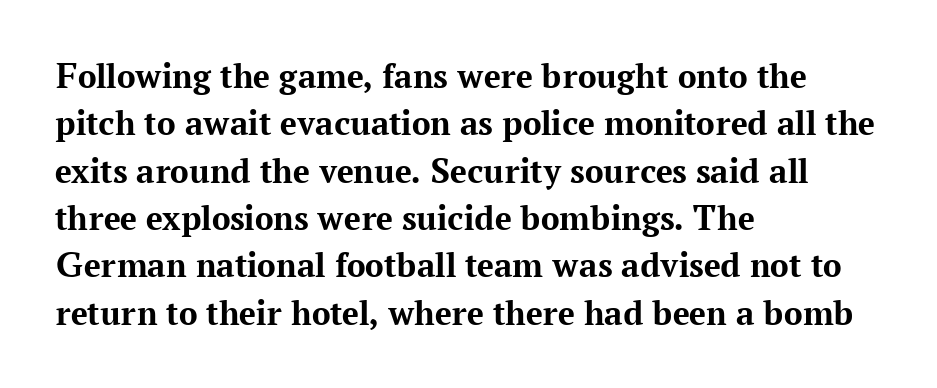
This rendering leaves character spacing at its baseline value. The area under the type is left untouched. The sample has been set heavy, in full bold. You could not count columns in this text — the font is proportionally spaced. Check where the strokes stop: tiny serifs finish them off. The vertical gap from one line to the next is medium.
